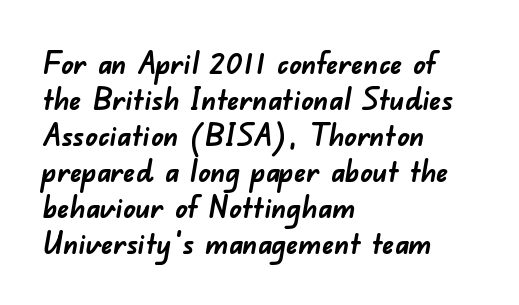
Q: Is the text bold? A: Yes.
Q: Is the typeface a serif or a sans-serif typeface? A: Sans-serif.
Q: Is the text underlined? A: No.
Q: How is the paragraph aligned? A: Left-aligned.
Q: Is the spacing between letters normal or unusually wide? A: Normal.
Q: Width (condensed, normal, or wide)? A: Normal.
Q: Stroke contrast? A: Low.
Q: x-height? A: Small.
Q: Monospaced? A: No.
